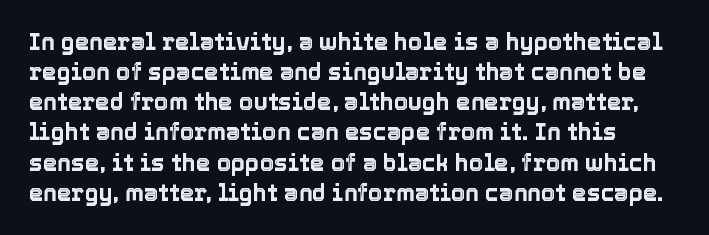
{"italic": "no", "underline": "no", "line_spacing": "normal", "line_spacing_ratio": 1.31, "letter_spacing": "normal", "letter_spacing_em": 0.0, "glyph_px": 23}
